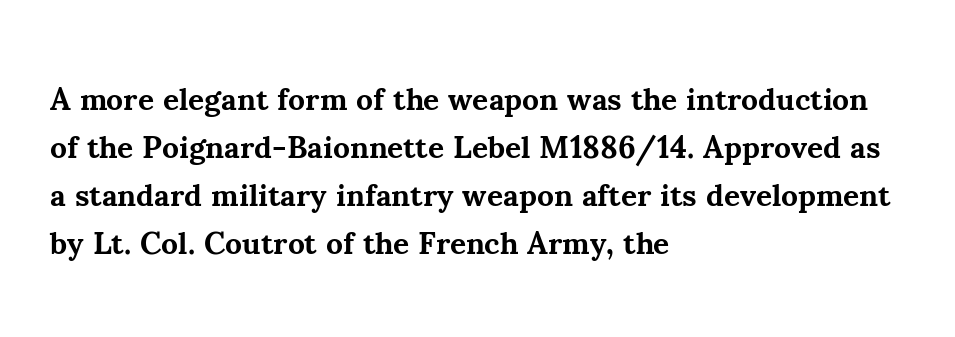
The image shows 31 px bold serif type, upright; set left-aligned, normal line spacing (1.55x), normal letter spacing, not underlined; medium stroke contrast and a small x-height.
